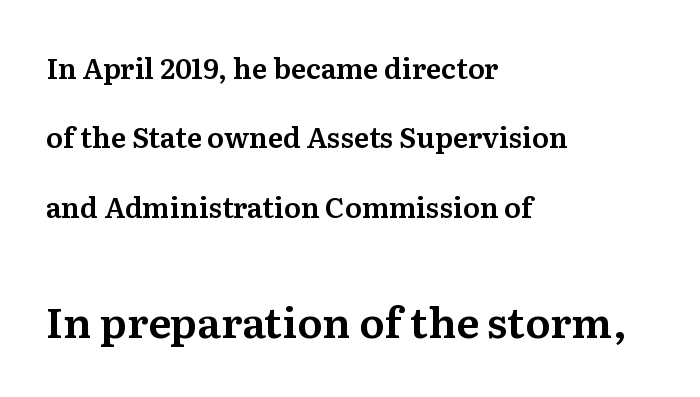
Q: Is the text italic (slanted)? A: No, it is upright.
Q: Is the typeface a serif or a sans-serif typeface? A: Serif.
Q: Is the text underlined? A: No.
Q: How is the paragraph aligned? A: Left-aligned.
Q: Is the spacing between letters normal or unusually wide? A: Normal.
Q: Is the spacing between lines tight, normal or loose? A: Loose.
Q: Which block of text is set in a larger size, the first (top) or the second (bottom)? A: The second (bottom) one.
Q: Width (condensed, normal, or wide)? A: Normal.
Q: Stroke contrast? A: Medium.
Q: x-height? A: Medium.
Q: Monospaced? A: No.
